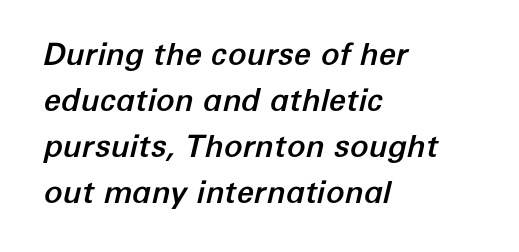
The image shows 31 px text type, italic (leaning right); set left-aligned, normal line spacing (1.48x), normal letter spacing, not underlined; low stroke contrast and a medium x-height.
